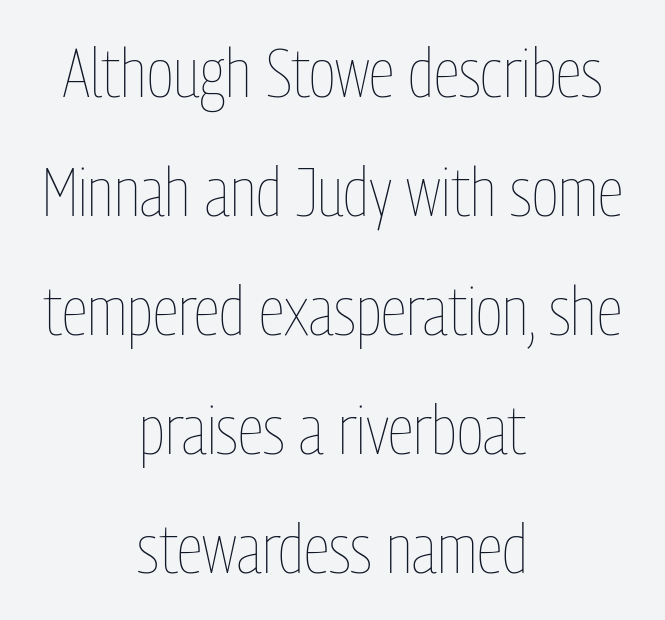
{"italic": "no", "bold": "no", "weight": "thin", "width": "condensed", "stroke_contrast": "low", "x_height": "medium", "monospaced": "no", "underline": "no", "align": "center", "line_spacing_ratio": 1.75, "letter_spacing": "normal", "letter_spacing_em": 0.0, "glyph_px": 68}
